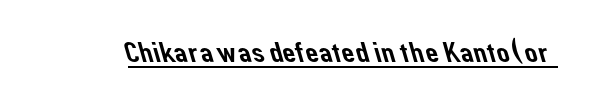
Q: Is the typeface a serif or a sans-serif typeface? A: Sans-serif.
Q: Is the text underlined? A: Yes.
Q: Is the spacing between letters normal or unusually wide? A: Normal.
Q: Width (condensed, normal, or wide)? A: Normal.
Q: Stroke contrast? A: Low.
Q: x-height? A: Medium.
Q: Monospaced? A: No.
